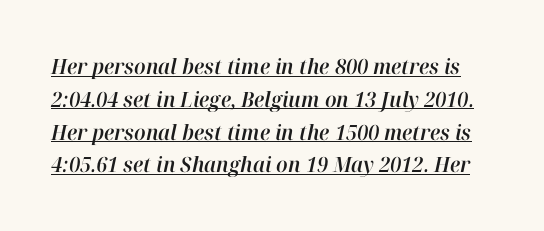
Q: Is the text italic (slanted)? A: Yes, it leans right by about 12 degrees.
Q: Is the text underlined? A: Yes.
Q: Is the spacing between letters normal or unusually wide? A: Normal.
Q: Is the spacing between lines tight, normal or loose? A: Normal.
